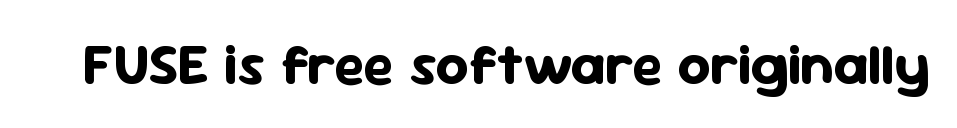
The image shows 57 px bold sans-serif type, upright; set normal letter spacing, not underlined; low stroke contrast and a medium x-height.
